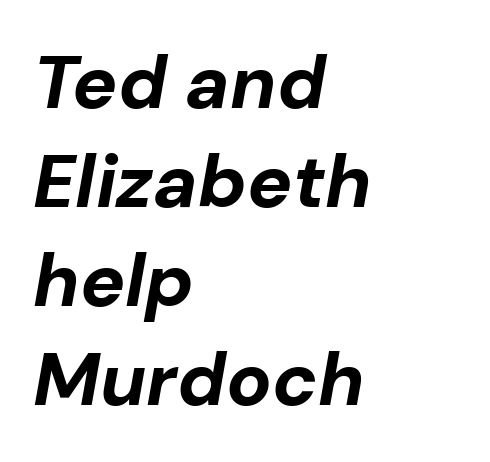
Q: Is the text bold? A: Yes.
Q: Is the text italic (slanted)? A: Yes, it leans right by about 10 degrees.
Q: Is the text underlined? A: No.
Q: How is the paragraph aligned? A: Left-aligned.
Q: Is the spacing between letters normal or unusually wide? A: Normal.
Q: Is the spacing between lines tight, normal or loose? A: Normal.
Q: Width (condensed, normal, or wide)? A: Normal.
Q: Stroke contrast? A: Low.
Q: x-height? A: Medium.
Q: Monospaced? A: No.
